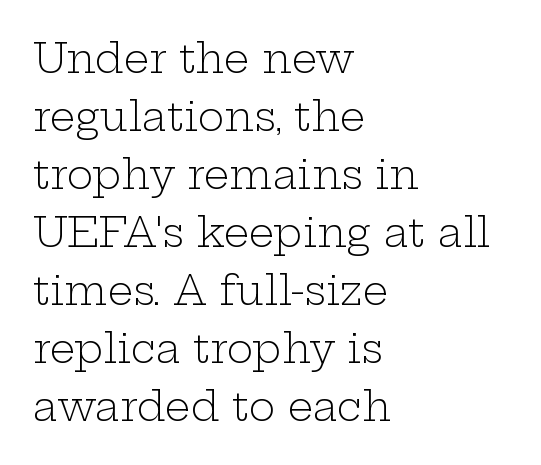
The image shows 40 px light, wide serif type, upright; set left-aligned, normal line spacing (1.45x), normal letter spacing, not underlined; low stroke contrast and a medium x-height.
